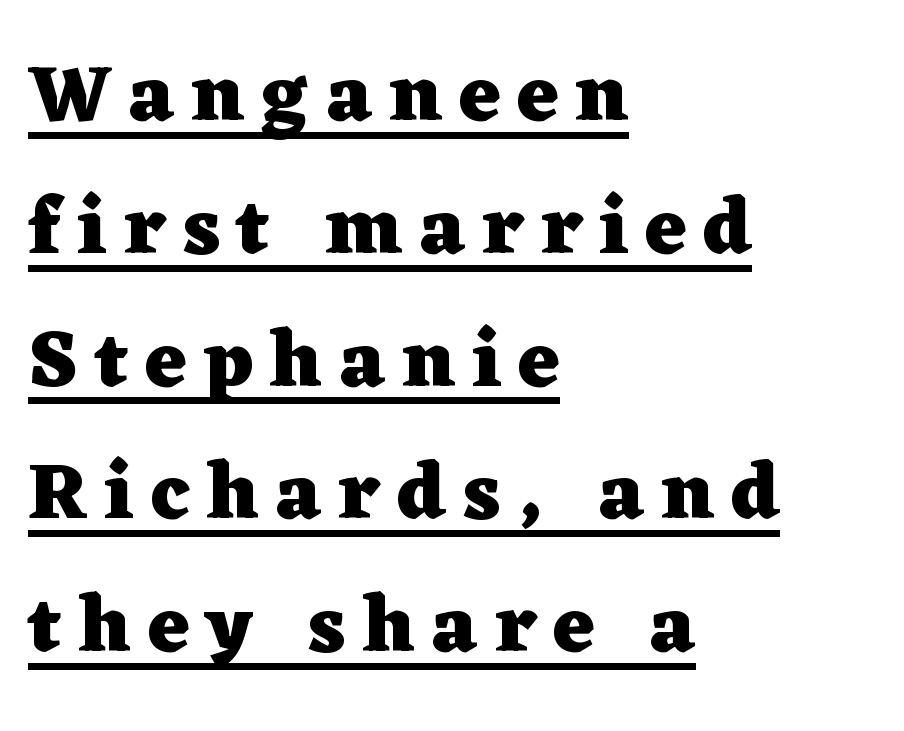
Q: Is the text bold? A: Yes.
Q: Is the text italic (slanted)? A: No, it is upright.
Q: Is the typeface a serif or a sans-serif typeface? A: Serif.
Q: Is the text underlined? A: Yes.
Q: How is the paragraph aligned? A: Left-aligned.
Q: Is the spacing between letters normal or unusually wide? A: Unusually wide.
Q: Is the spacing between lines tight, normal or loose? A: Normal.
Q: Width (condensed, normal, or wide)? A: Wide.
Q: Stroke contrast? A: Low.
Q: x-height? A: Medium.
Q: Monospaced? A: No.
